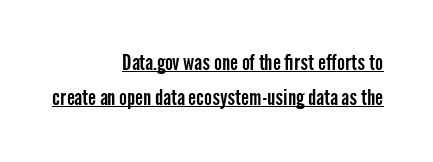
The image shows 21 px text type, upright; set right-aligned, normal line spacing (1.69x), normal letter spacing, underlined.
